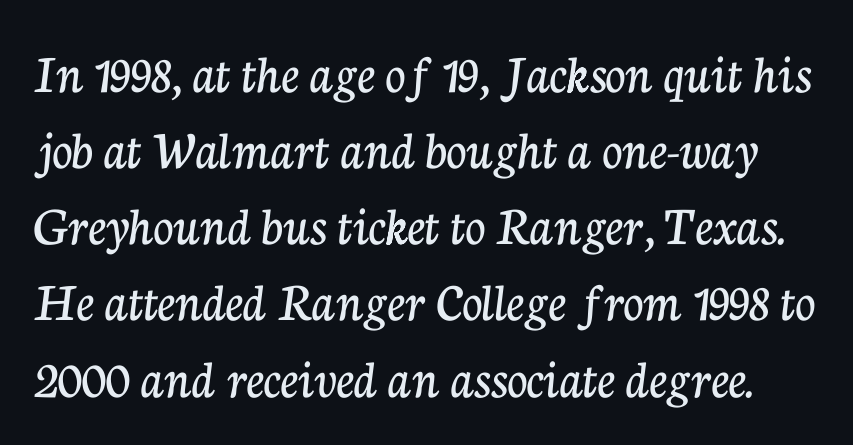
Q: Is the text italic (slanted)? A: Yes.
Q: Is the typeface a serif or a sans-serif typeface? A: Serif.
Q: Is the text underlined? A: No.
Q: Is the spacing between letters normal or unusually wide? A: Normal.
Q: Is the spacing between lines tight, normal or loose? A: Normal.
Q: Width (condensed, normal, or wide)? A: Normal.
Q: Stroke contrast? A: Low.
Q: x-height? A: Medium.
Q: Monospaced? A: No.
